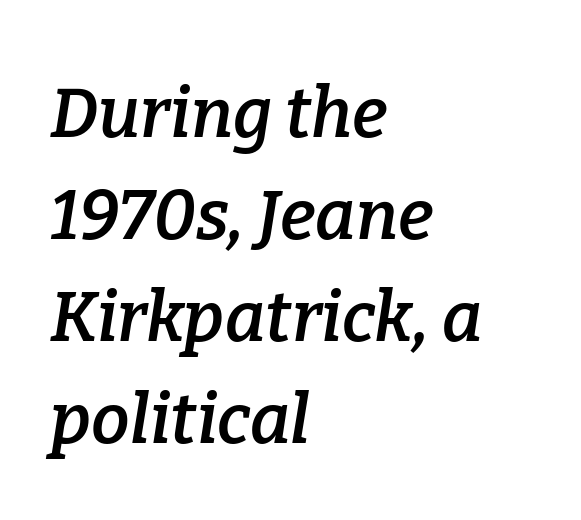
{"serif": "yes", "italic": "yes", "lean": "right", "slant_degrees": 9, "bold": "semi", "weight": "semibold", "width": "normal", "stroke_contrast": "low", "x_height": "medium", "monospaced": "no", "underline": "no", "align": "left", "line_spacing": "normal", "line_spacing_ratio": 1.48, "letter_spacing": "normal", "letter_spacing_em": 0.0, "glyph_px": 69}
